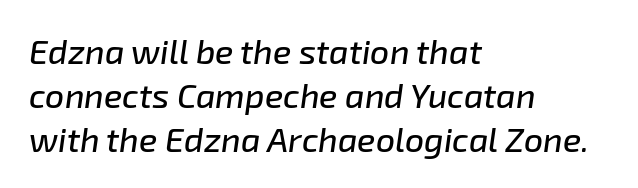
Q: Is the text italic (slanted)? A: Yes, it leans right by about 8 degrees.
Q: Is the text underlined? A: No.
Q: How is the paragraph aligned? A: Left-aligned.
Q: Is the spacing between letters normal or unusually wide? A: Normal.
Q: Is the spacing between lines tight, normal or loose? A: Normal.
Q: Width (condensed, normal, or wide)? A: Normal.
Q: Stroke contrast? A: Low.
Q: x-height? A: Medium.
Q: Monospaced? A: No.
